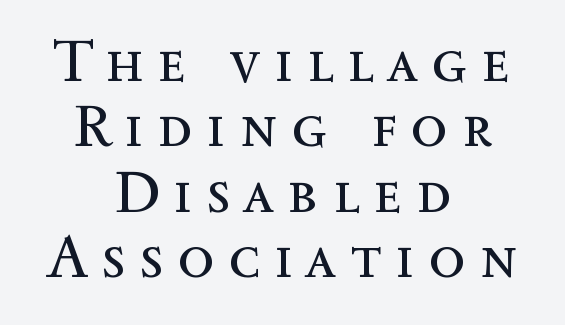
Summary of weight: not heavy and not bold. Characters remain perfectly vertical along every line. The face used here is proportionally spaced, like ordinary book or web type. Short and long lines alike share a common midpoint. You could only call the tracking loose — the letters float apart. The passage shown is not underscored anywhere.
